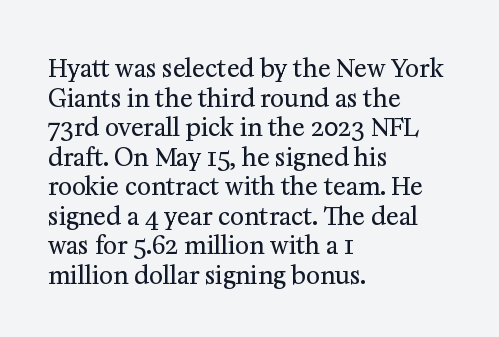
{"italic": "no", "bold": "no", "underline": "no", "align": "left", "line_spacing_ratio": 1.23, "letter_spacing": "normal", "letter_spacing_em": 0.0, "glyph_px": 24}
